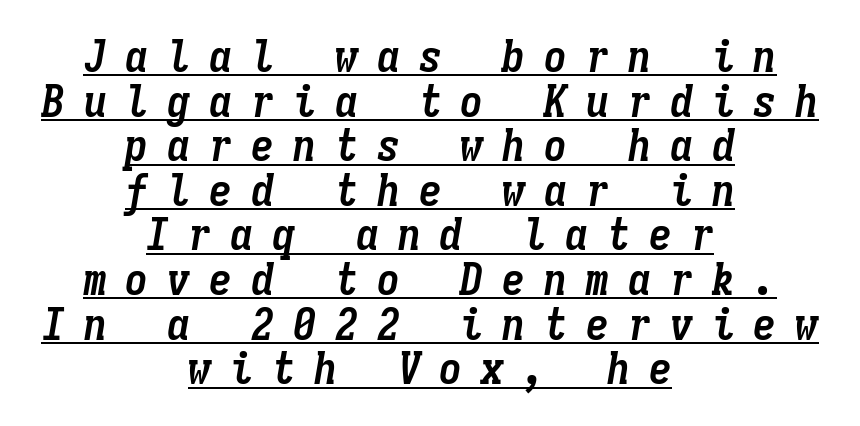
The image shows 46 px semibold, condensed type, italic (leaning right), monospaced; set centered, tight line spacing (0.97x), unusually wide letter spacing (+0.41 em), underlined; low stroke contrast and a medium x-height.
